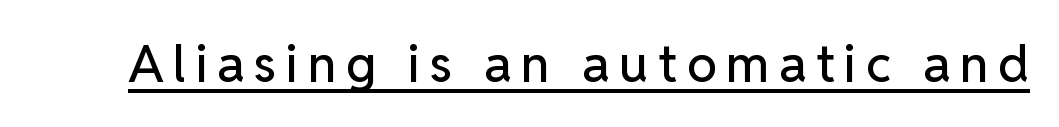
Upright lettering throughout. Is there an underline? Yes — a line sits under the letters. Varying glyph widths throughout — classic text-font behaviour. These lines are composed in type without serifs.
